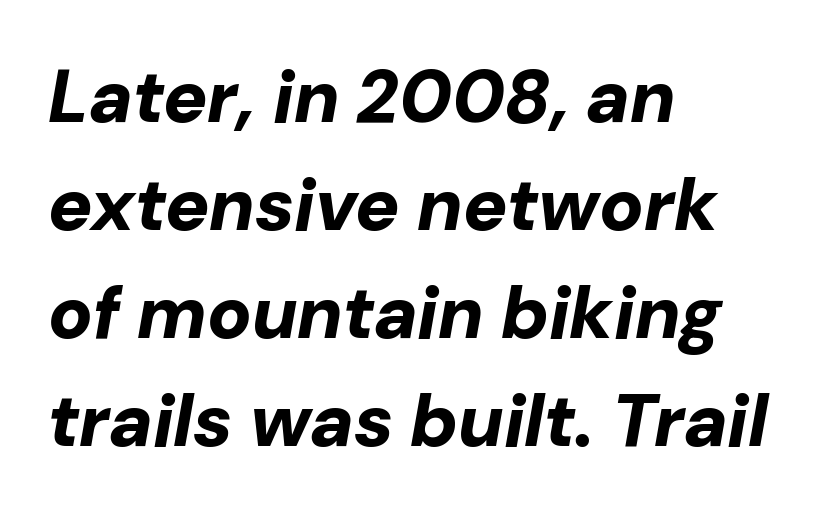
The characters look thick and weighty, a clear bold. The lines in this sample share a left origin and differ only in where they stop. Students, note that the glyphs here touch the page at normal intervals. This is oblique type, the kind used for emphasis or titles. This block has exactly the height ordinary leading produces.
